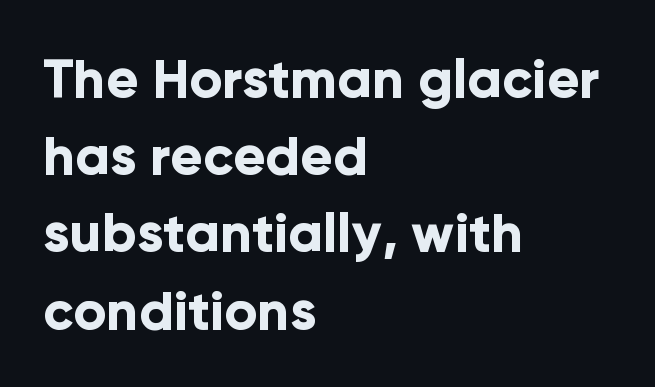
To sum up the face: it is a sans, with no serifs. Leftover space on each line is placed entirely after the last word. Notice how descenders clear the ascenders below comfortably — that's standard leading. The lettering holds an erect, upright posture throughout. The characters look thick and weighty, a clear bold.
